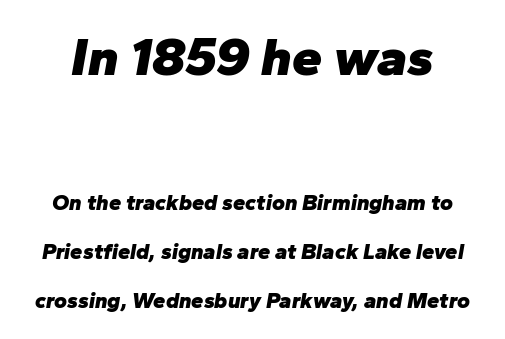
Its strokes are broad and dark, the hallmark of bold type. Honestly, the rows look like they've been pulled way apart. This sample has the flowing, uneven cadence of proportional lettering. Anything drawn beneath the words? Only blank space. Spacing between characters is what you'd get straight out of the box. Yep, that's italic — everything's leaning.
